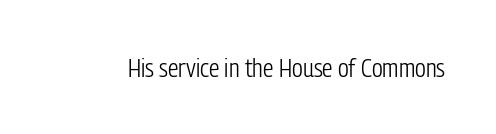
{"italic": "no", "bold": "no", "underline": "no", "letter_spacing": "normal", "letter_spacing_em": 0.0, "glyph_px": 26}
